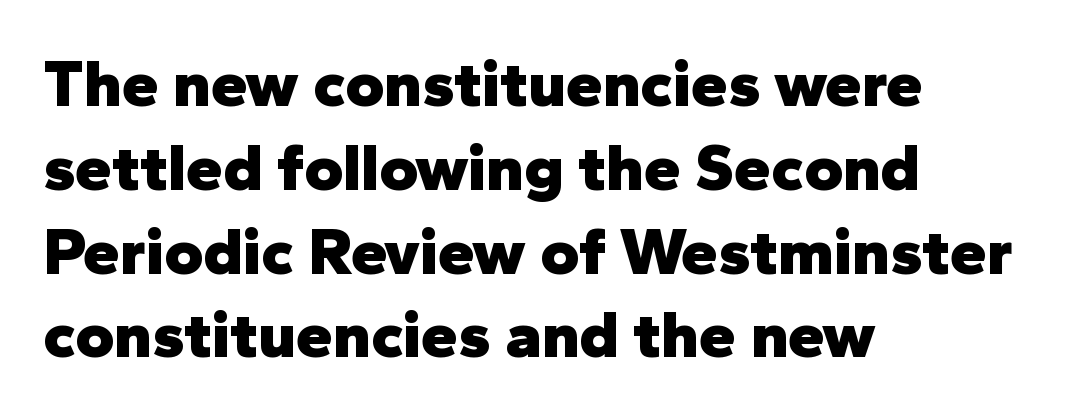
{"serif": "no", "italic": "no", "bold": "yes", "weight": "heavy", "width": "normal", "stroke_contrast": "low", "x_height": "medium", "monospaced": "no", "underline": "no", "align": "left", "line_spacing": "normal", "line_spacing_ratio": 1.27, "letter_spacing": "normal", "letter_spacing_em": 0.0, "glyph_px": 66}
